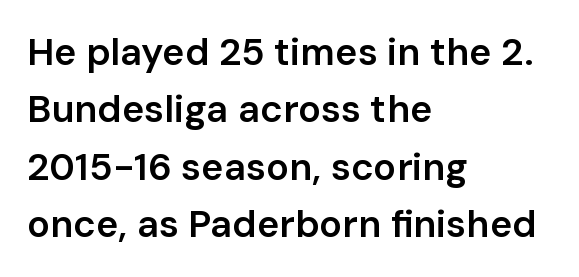
Q: Is the text bold? A: Semi-bold.
Q: Is the text italic (slanted)? A: No, it is upright.
Q: Is the typeface a serif or a sans-serif typeface? A: Sans-serif.
Q: Is the text underlined? A: No.
Q: How is the paragraph aligned? A: Left-aligned.
Q: Is the spacing between letters normal or unusually wide? A: Normal.
Q: Is the spacing between lines tight, normal or loose? A: Normal.
Q: Width (condensed, normal, or wide)? A: Normal.
Q: Stroke contrast? A: Low.
Q: x-height? A: Medium.
Q: Monospaced? A: No.
